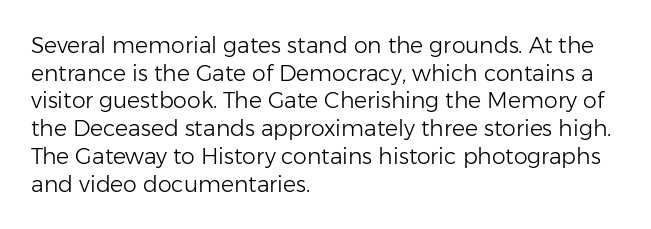
The typeface has the unassuming heft of standard copy or less. Vertical strokes here are truly vertical. A clean baseline with only descenders dipping below it. Default kerning and tracking; the words read as compact shapes.
